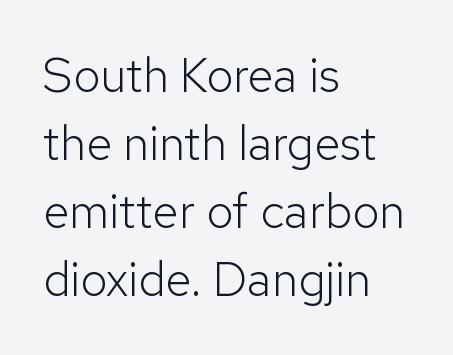
{"serif": "no", "italic": "no", "bold": "no", "weight": "light", "width": "normal", "stroke_contrast": "low", "x_height": "medium", "monospaced": "no", "underline": "no", "align": "left", "line_spacing": "normal", "line_spacing_ratio": 1.42, "letter_spacing": "normal", "letter_spacing_em": 0.0, "glyph_px": 48}
